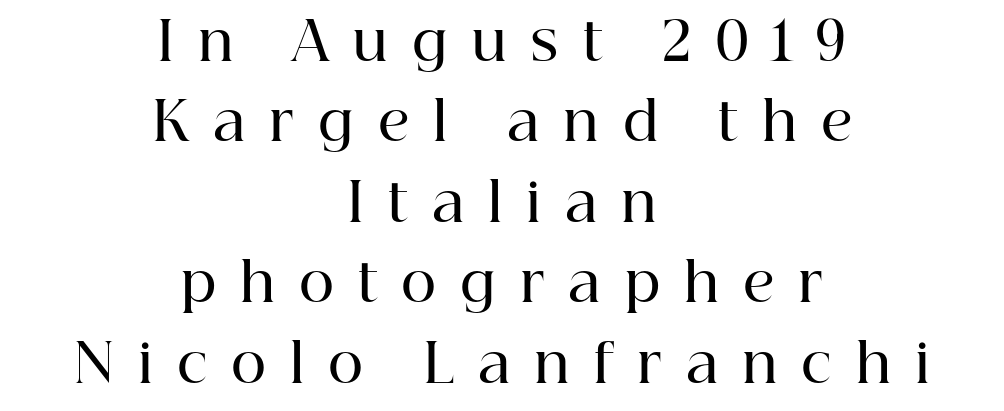
The image shows 54 px semibold serif type, upright; set centered, normal line spacing (1.49x), unusually wide letter spacing (+0.44 em), not underlined; high stroke contrast and a medium x-height.
